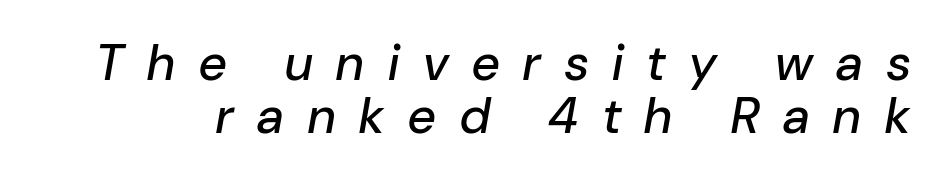
{"italic": "yes", "lean": "right", "slant_degrees": 10, "width": "normal", "stroke_contrast": "low", "x_height": "medium", "monospaced": "no", "underline": "no", "line_spacing": "tight", "line_spacing_ratio": 1.07, "letter_spacing": "wide", "letter_spacing_em": 0.48, "glyph_px": 50}
